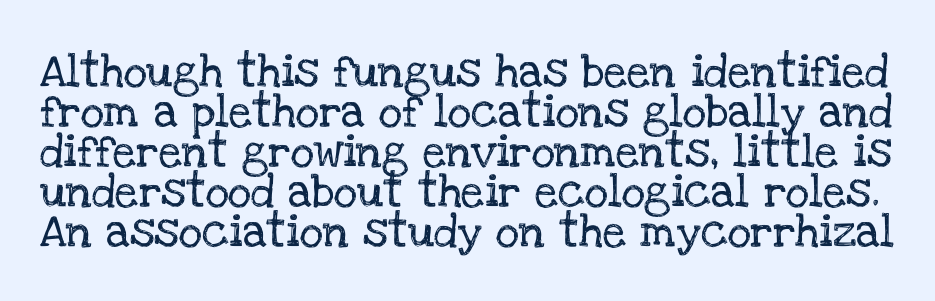
The image shows 33 px serif type, upright; set line spacing 1.21x, normal letter spacing, not underlined; low stroke contrast and a large x-height.
